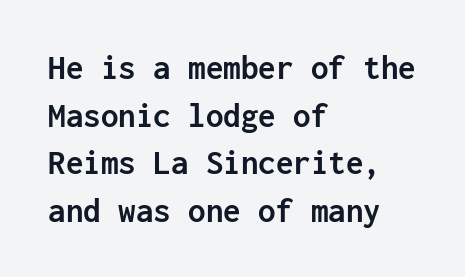
Q: Is the text bold? A: Yes.
Q: Is the text italic (slanted)? A: No, it is upright.
Q: Is the typeface a serif or a sans-serif typeface? A: Sans-serif.
Q: Is the text underlined? A: No.
Q: How is the paragraph aligned? A: Left-aligned.
Q: Is the spacing between letters normal or unusually wide? A: Normal.
Q: Is the spacing between lines tight, normal or loose? A: Normal.
Q: Width (condensed, normal, or wide)? A: Normal.
Q: Stroke contrast? A: Low.
Q: x-height? A: Medium.
Q: Monospaced? A: Yes.
